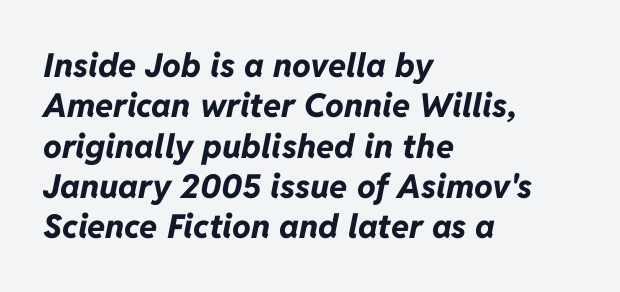
{"italic": "yes", "lean": "right", "slant_degrees": 11, "bold": "yes", "weight": "bold", "width": "normal", "stroke_contrast": "low", "x_height": "medium", "monospaced": "no", "underline": "no", "align": "left", "line_spacing_ratio": 1.22, "letter_spacing": "normal", "letter_spacing_em": 0.0, "glyph_px": 33}
